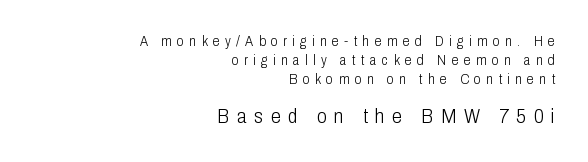
Plain, unruled lines of type. This layout puts the modest block above and the oversized block below. Does the lettering tilt? It doesn't — this is upright. If you measured baseline to baseline, you'd find a middling distance.
